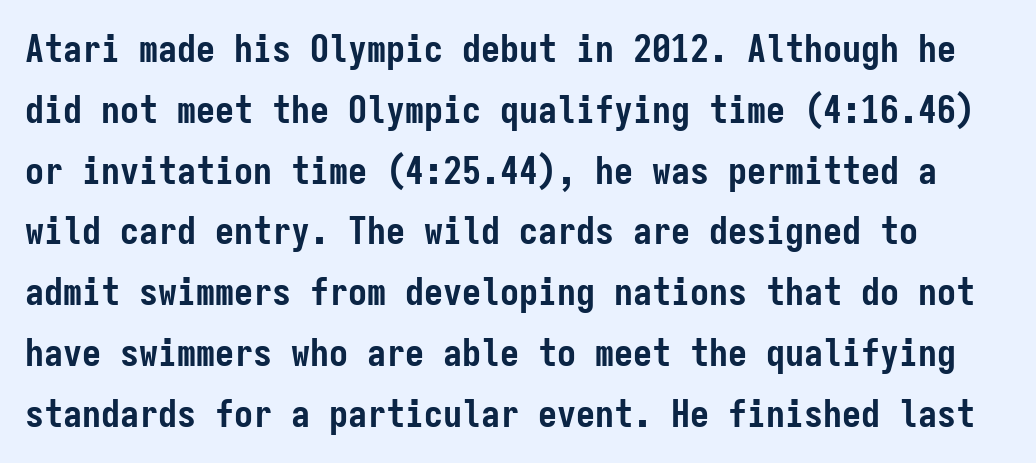
The image shows 38 px semibold, condensed sans-serif type, upright, monospaced; set normal line spacing (1.6x), normal letter spacing, not underlined; low stroke contrast and a medium x-height.
